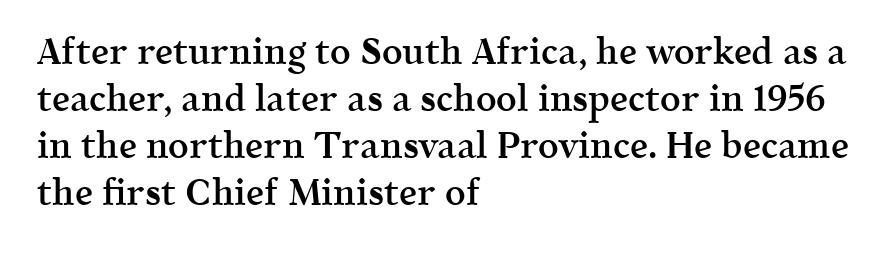
The image shows 36 px semibold serif type, upright; set left-aligned, normal line spacing (1.31x), normal letter spacing, not underlined; a medium x-height.
